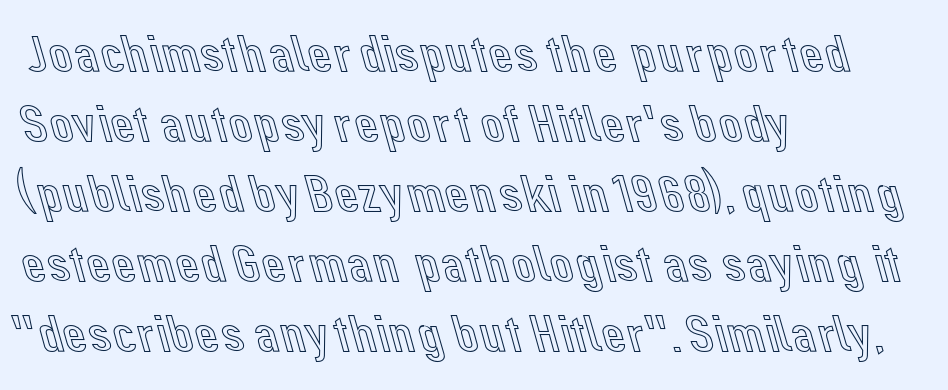
{"width": "normal", "x_height": "medium", "monospaced": "no", "underline": "no", "align": "left", "line_spacing": "normal", "line_spacing_ratio": 1.32, "letter_spacing": "normal", "letter_spacing_em": 0.0, "glyph_px": 53}
